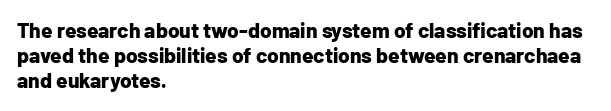
Q: Is the text bold? A: Yes.
Q: Is the text italic (slanted)? A: No, it is upright.
Q: Is the text underlined? A: No.
Q: How is the paragraph aligned? A: Left-aligned.
Q: Is the spacing between letters normal or unusually wide? A: Normal.
